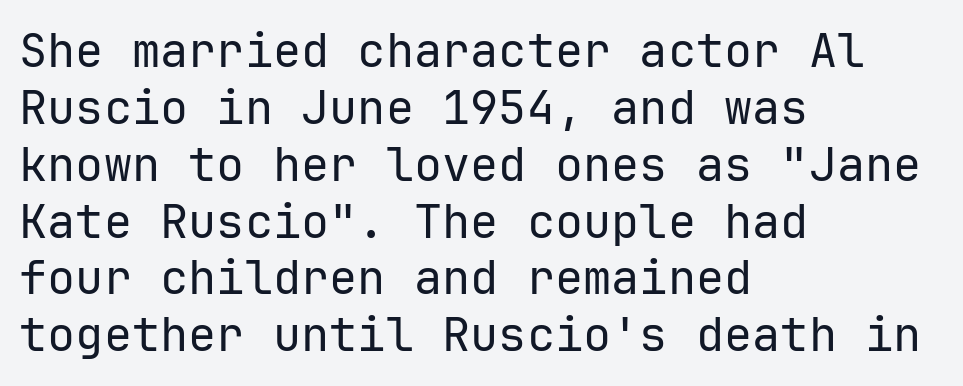
The image shows 47 px regular-weight sans-serif type, upright; set left-aligned, line spacing 1.21x, normal letter spacing, not underlined; low stroke contrast and a medium x-height.
